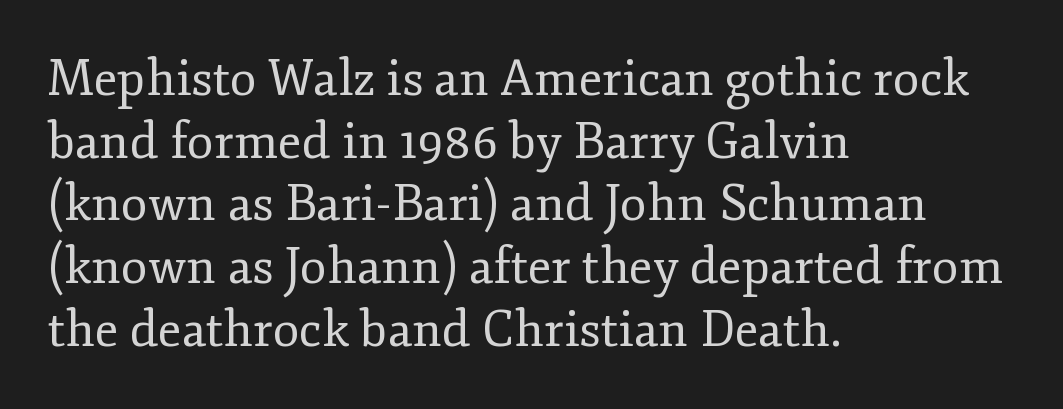
{"serif": "yes", "italic": "no", "bold": "no", "weight": "regular", "width": "normal", "stroke_contrast": "low", "x_height": "small", "monospaced": "no", "underline": "no", "align": "left", "line_spacing": "normal", "line_spacing_ratio": 1.28, "letter_spacing": "normal", "letter_spacing_em": 0.0, "glyph_px": 49}
